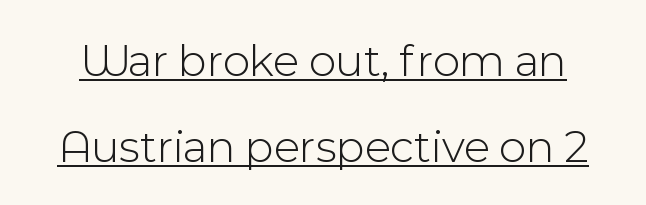
{"serif": "no", "italic": "no", "bold": "no", "weight": "light", "width": "normal", "x_height": "medium", "monospaced": "no", "underline": "yes", "line_spacing_ratio": 1.83, "letter_spacing": "normal", "letter_spacing_em": 0.0, "glyph_px": 47}
